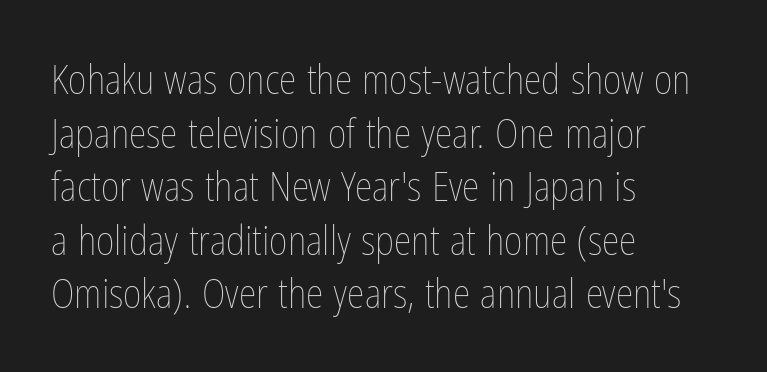
{"italic": "no", "bold": "no", "weight": "thin", "width": "condensed", "stroke_contrast": "low", "x_height": "medium", "monospaced": "no", "underline": "no", "align": "left", "line_spacing": "normal", "line_spacing_ratio": 1.34, "letter_spacing": "normal", "letter_spacing_em": 0.0, "glyph_px": 40}
